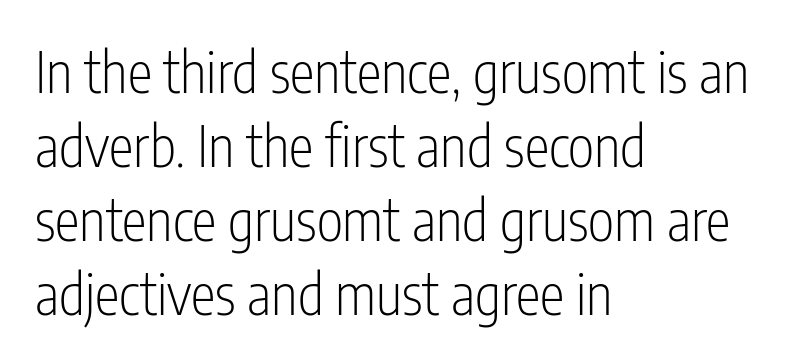
Each new line begins a customary step beneath the previous one. The passage is arranged the way most books set body copy — flush left. On a weight scale, this lands at 450 or below. Only glyphs here, with clear space below each row.
